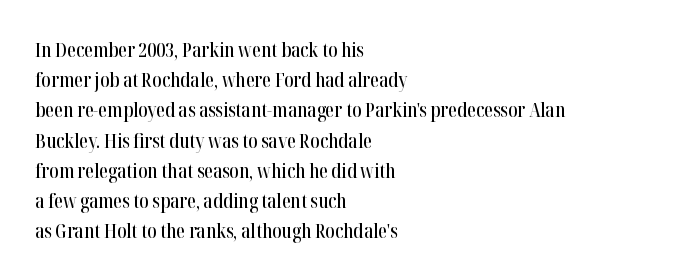
Q: Is the text italic (slanted)? A: No, it is upright.
Q: Is the text underlined? A: No.
Q: How is the paragraph aligned? A: Left-aligned.
Q: Is the spacing between letters normal or unusually wide? A: Normal.
Q: Is the spacing between lines tight, normal or loose? A: Normal.
